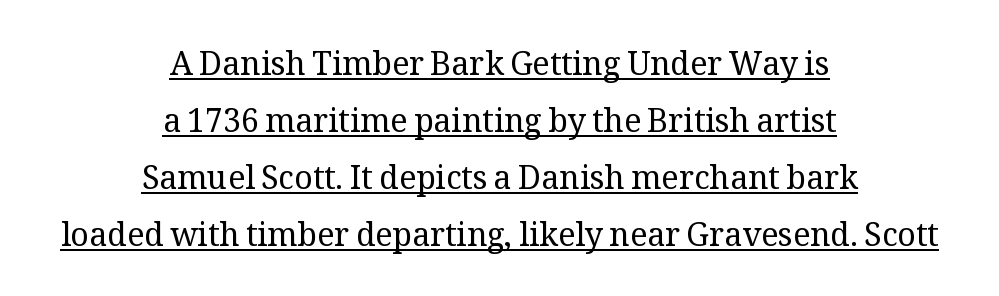
Unlike a clean sans, this face finishes its strokes with serifs. Each letter keeps its own natural width here, so spacing adapts to shape. Descenders here cross a horizontal rule under the line. Observe the ordinary spacing: letters are neighbours, not strangers. The cut favours lightness, reaching ordinary text weight at its darkest. Is there any slant? The stems are plumb.
